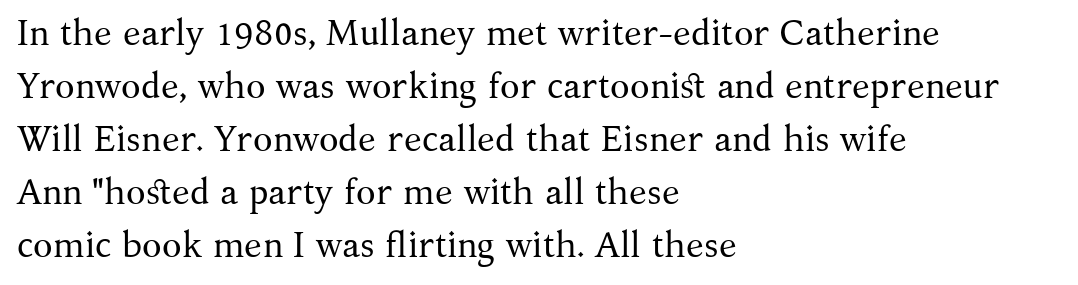
Q: Is the text bold? A: No.
Q: Is the text italic (slanted)? A: No, it is upright.
Q: Is the typeface a serif or a sans-serif typeface? A: Serif.
Q: Is the text underlined? A: No.
Q: How is the paragraph aligned? A: Left-aligned.
Q: Is the spacing between letters normal or unusually wide? A: Normal.
Q: Is the spacing between lines tight, normal or loose? A: Normal.
Q: Width (condensed, normal, or wide)? A: Normal.
Q: Stroke contrast? A: Medium.
Q: x-height? A: Medium.
Q: Monospaced? A: No.
